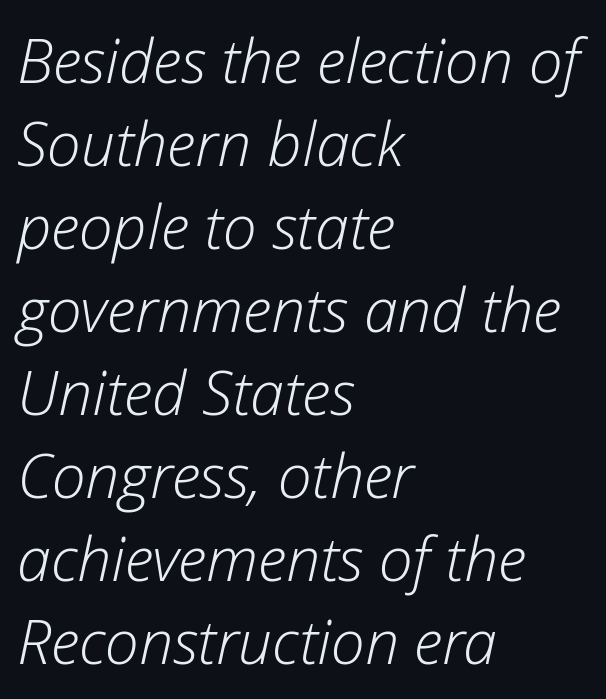
Underline: absent. Characters are canted at an angle relative to the baseline's perpendicular. The rendering uses a moderate line-height, typical for paragraphs. No chunkiness to these letters — they're not bold. Does the copy run flush right? No — it runs flush left. Look at the tracking — it's just the regular setting, nothing added.
